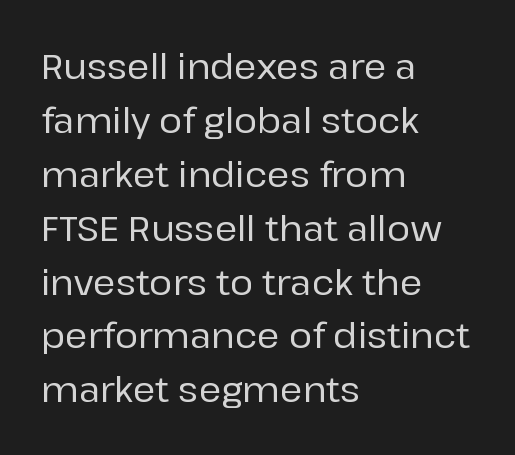
The image shows 35 px sans-serif type, upright; set left-aligned, normal line spacing (1.54x), normal letter spacing, not underlined; low stroke contrast and a medium x-height.
